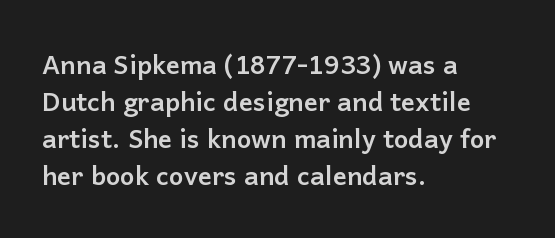
These words are printed bold, with thick strokes throughout. Between one letter and the next there's only the usual sliver of space. The letters stand straight up with perfectly vertical stems. The rendering anchors every line to the left-hand side. The leading is moderate, giving the passage an even texture.
